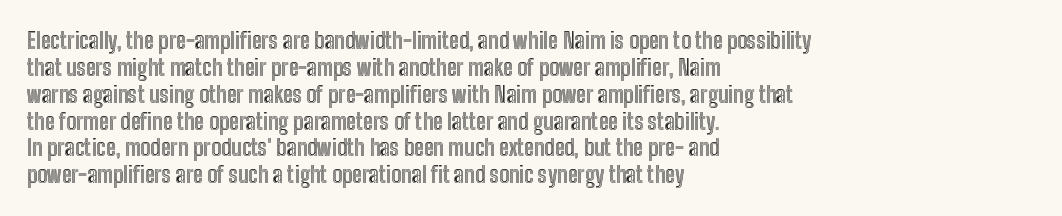
The image shows 22 px text type, upright; set left-aligned, line spacing 1.22x, normal letter spacing, not underlined.
